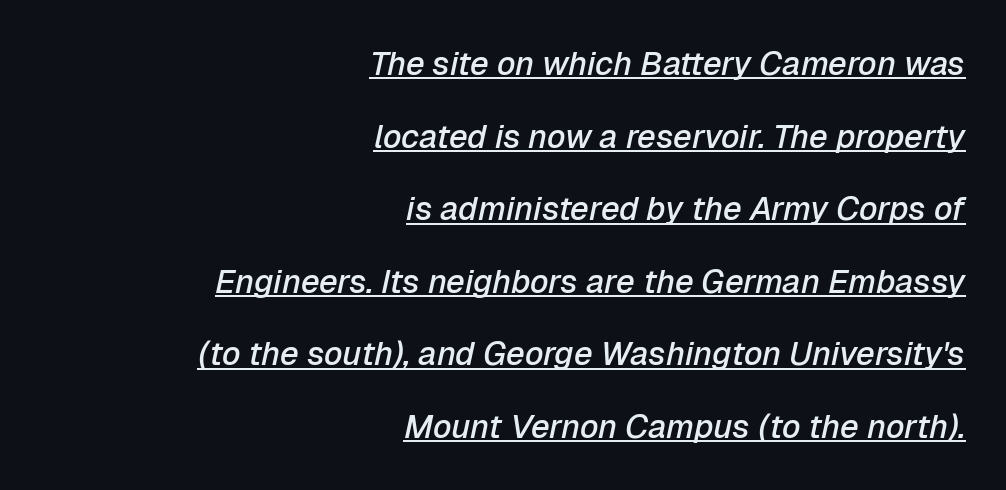
{"italic": "yes", "lean": "right", "slant_degrees": 12, "bold": "semi", "weight": "semibold", "width": "normal", "stroke_contrast": "low", "x_height": "medium", "monospaced": "no", "underline": "yes", "align": "right", "line_spacing": "loose", "line_spacing_ratio": 2.2, "letter_spacing": "normal", "letter_spacing_em": 0.0, "glyph_px": 33}
